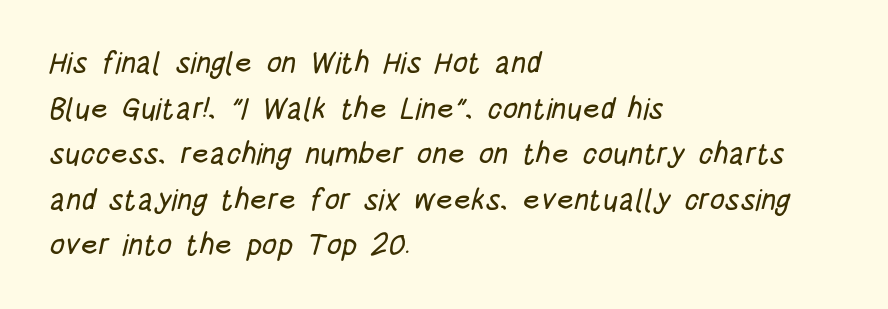
{"serif": "no", "width": "condensed", "stroke_contrast": "low", "x_height": "large", "monospaced": "no", "underline": "no", "align": "left", "line_spacing": "normal", "line_spacing_ratio": 1.52, "letter_spacing": "normal", "letter_spacing_em": 0.0, "glyph_px": 30}
